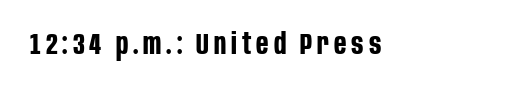
This is sans-serif lettering, the kind often seen on screens and signage. Here the designer chose a conventional face with non-uniform glyph widths. Style check: upright. As a designer I'd log this as weight 700, bold. Underline: absent.
